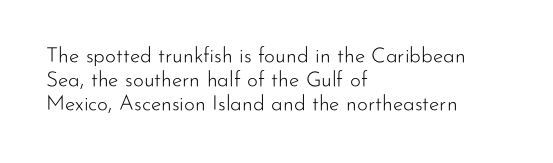
The image shows 21 px text type, upright; set left-aligned, tight line spacing (1.15x), normal letter spacing, not underlined.
